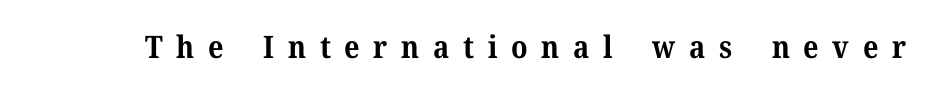
{"serif": "yes", "italic": "no", "bold": "yes", "weight": "bold", "width": "normal", "stroke_contrast": "medium", "x_height": "medium", "monospaced": "no", "underline": "no", "letter_spacing": "wide", "letter_spacing_em": 0.44, "glyph_px": 31}
